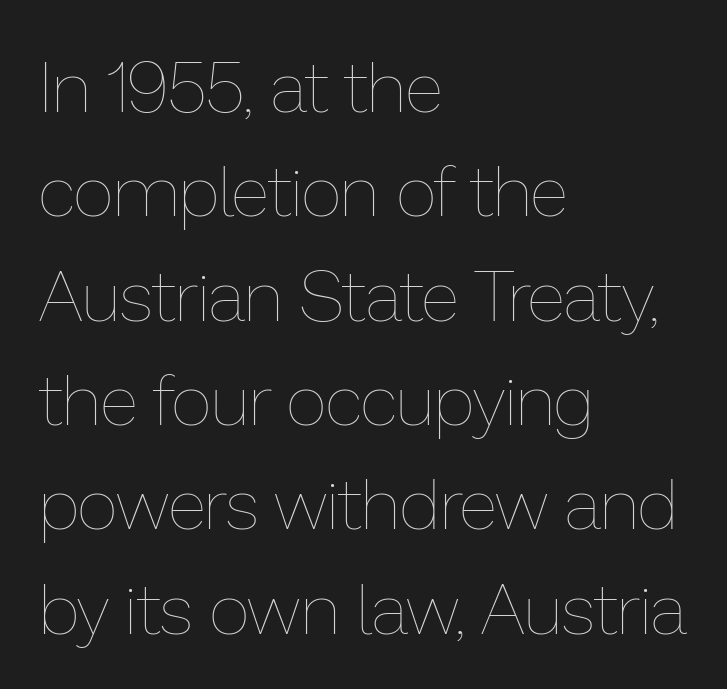
{"italic": "no", "bold": "no", "weight": "thin", "width": "normal", "stroke_contrast": "low", "x_height": "medium", "monospaced": "no", "underline": "no", "align": "left", "line_spacing": "normal", "line_spacing_ratio": 1.47, "letter_spacing": "normal", "letter_spacing_em": 0.0, "glyph_px": 71}
